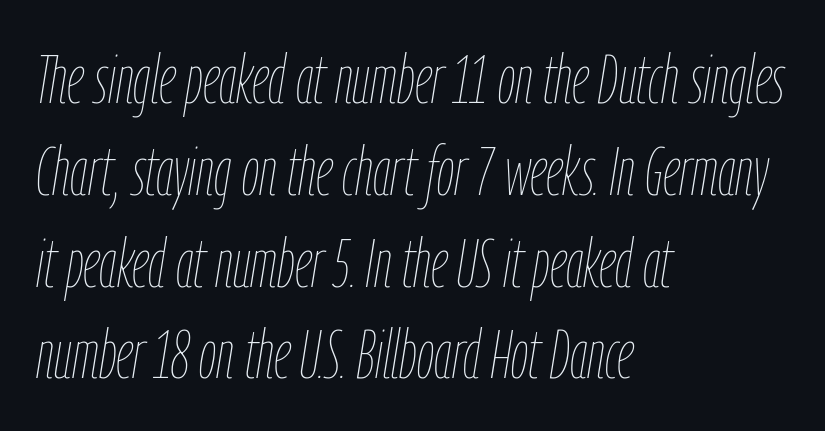
Q: Is the text bold? A: No.
Q: Is the text italic (slanted)? A: Yes, it leans right by about 9 degrees.
Q: Is the text underlined? A: No.
Q: How is the paragraph aligned? A: Left-aligned.
Q: Is the spacing between letters normal or unusually wide? A: Normal.
Q: Is the spacing between lines tight, normal or loose? A: Normal.
Q: Width (condensed, normal, or wide)? A: Condensed.
Q: Stroke contrast? A: Low.
Q: x-height? A: Medium.
Q: Monospaced? A: No.
